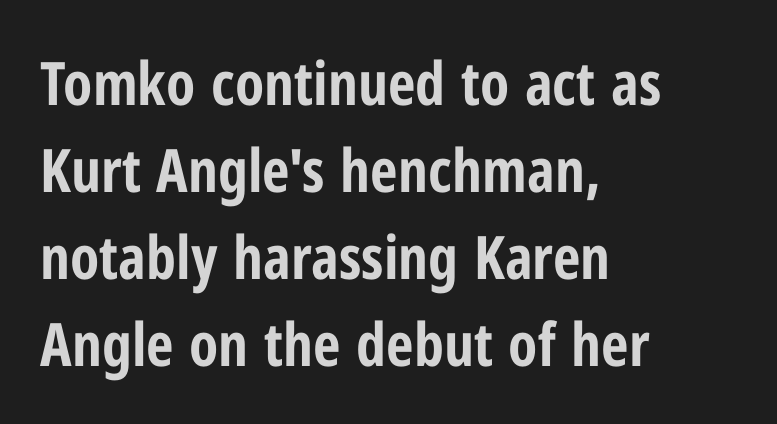
The image shows 60 px bold, condensed sans-serif type, upright; set left-aligned, normal line spacing (1.45x), normal letter spacing, not underlined; low stroke contrast and a medium x-height.
